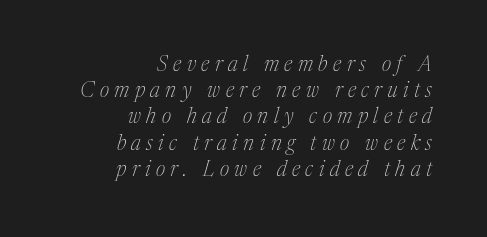
{"italic": "yes", "lean": "right", "slant_degrees": 17, "bold": "no", "underline": "no", "align": "right", "line_spacing": "normal", "line_spacing_ratio": 1.25, "letter_spacing": "wide", "letter_spacing_em": 0.26, "glyph_px": 21}
